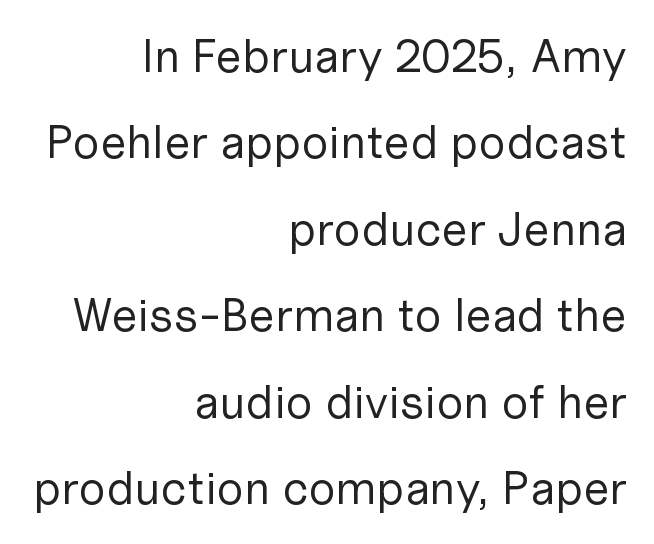
Q: Is the text bold? A: No.
Q: Is the text italic (slanted)? A: No, it is upright.
Q: Is the typeface a serif or a sans-serif typeface? A: Sans-serif.
Q: Is the text underlined? A: No.
Q: How is the paragraph aligned? A: Right-aligned.
Q: Is the spacing between letters normal or unusually wide? A: Normal.
Q: Width (condensed, normal, or wide)? A: Normal.
Q: Stroke contrast? A: Low.
Q: x-height? A: Medium.
Q: Monospaced? A: No.
